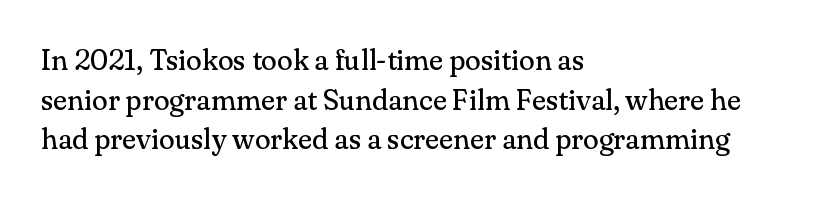
{"serif": "yes", "italic": "no", "bold": "no", "weight": "regular", "width": "normal", "stroke_contrast": "medium", "x_height": "small", "monospaced": "no", "underline": "no", "align": "left", "line_spacing": "normal", "line_spacing_ratio": 1.37, "letter_spacing": "normal", "letter_spacing_em": 0.0, "glyph_px": 29}
